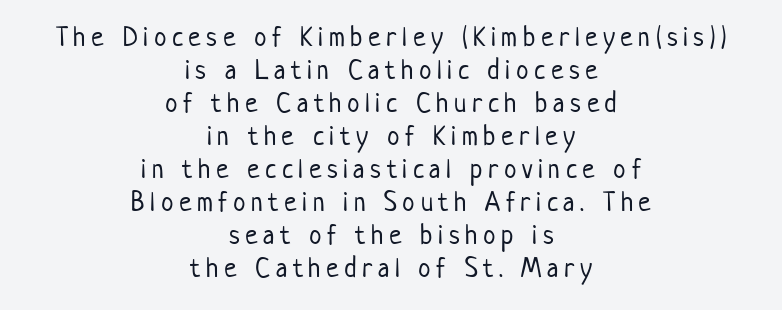
No letter is thick-stroked: the sample isn't bold. Italic: no, the glyphs are upright roman. The type family on display is of the sans-serif kind. Looks like regular typesetting: each glyph gets only the width it needs.
